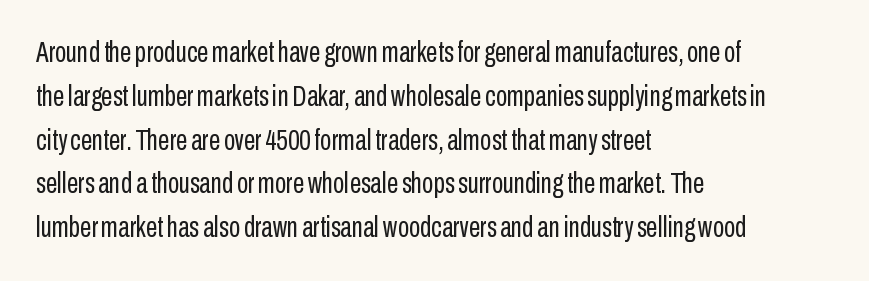
Proportional: the letters do not fall into vertical columns. Posture: upright roman. If you drew a ruler down the left edge, every line would touch it. The passage shown is not bold in any degree.
